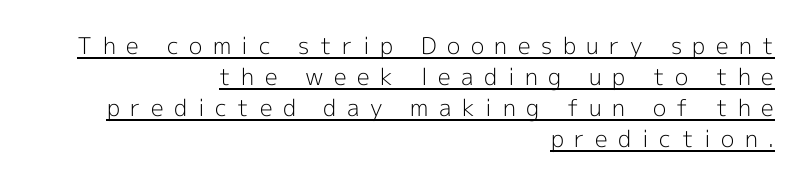
Horizontal alignment here is rightward, an uncommon choice for prose. The space between consecutive lines is moderate. You could only call the tracking loose — the letters float apart. Ordinary non-slanted type is in use.
